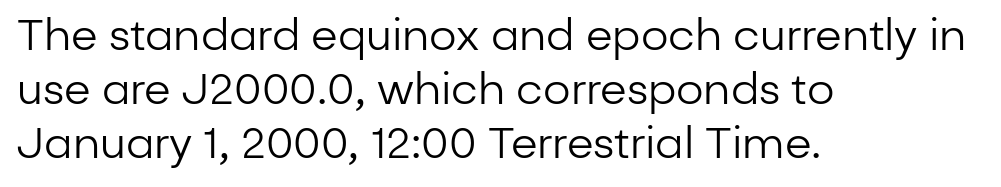
Q: Is the text bold? A: No.
Q: Is the text italic (slanted)? A: No, it is upright.
Q: Is the typeface a serif or a sans-serif typeface? A: Sans-serif.
Q: Is the text underlined? A: No.
Q: How is the paragraph aligned? A: Left-aligned.
Q: Is the spacing between letters normal or unusually wide? A: Normal.
Q: Is the spacing between lines tight, normal or loose? A: Normal.
Q: Width (condensed, normal, or wide)? A: Normal.
Q: Stroke contrast? A: Low.
Q: x-height? A: Medium.
Q: Monospaced? A: No.
